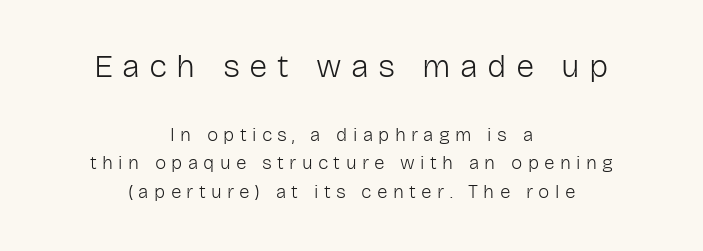
Tracking value appears strongly positive — letters spread wide. This rendering uses center alignment, leaving both contours irregular but symmetric. This is not heavy type; no bold has been used. Bare-footed words on every line. Typesetter's note — upper block bumped up in size, lower block left smaller. The passage shown is typeset with a sans-serif family.
